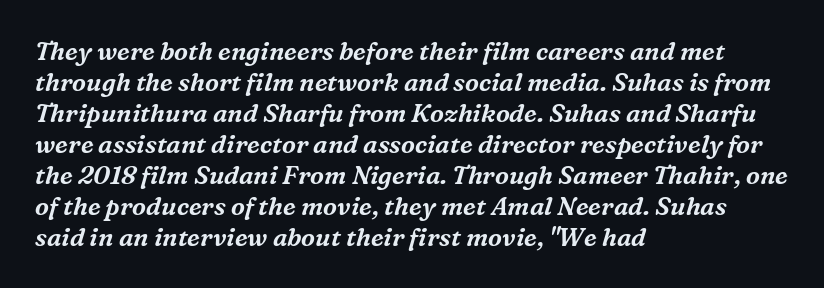
Q: Is the text italic (slanted)? A: Yes, it leans right by about 16 degrees.
Q: Is the text underlined? A: No.
Q: How is the paragraph aligned? A: Left-aligned.
Q: Is the spacing between letters normal or unusually wide? A: Normal.
